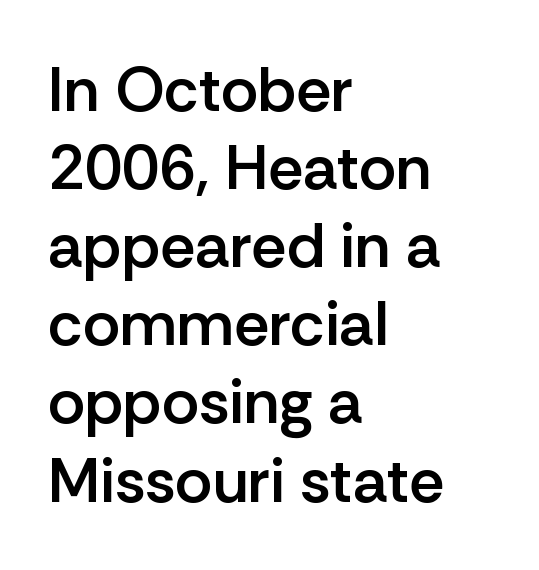
{"serif": "no", "italic": "no", "bold": "semi", "weight": "semibold", "width": "normal", "stroke_contrast": "low", "x_height": "medium", "monospaced": "no", "underline": "no", "align": "left", "line_spacing_ratio": 1.24, "letter_spacing": "normal", "letter_spacing_em": 0.0, "glyph_px": 63}
